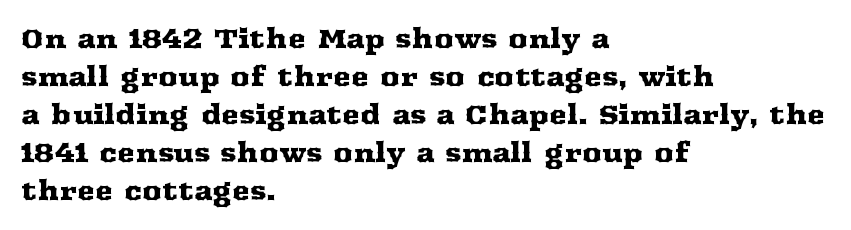
The image shows 27 px text type, upright; set left-aligned, normal line spacing (1.41x), normal letter spacing, not underlined.
